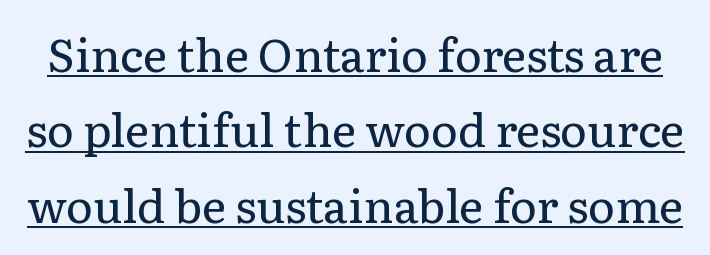
Q: Is the text bold? A: No.
Q: Is the text italic (slanted)? A: No, it is upright.
Q: Is the typeface a serif or a sans-serif typeface? A: Serif.
Q: Is the text underlined? A: Yes.
Q: Is the spacing between letters normal or unusually wide? A: Normal.
Q: Is the spacing between lines tight, normal or loose? A: Normal.
Q: Width (condensed, normal, or wide)? A: Normal.
Q: Stroke contrast? A: Low.
Q: x-height? A: Medium.
Q: Monospaced? A: No.
